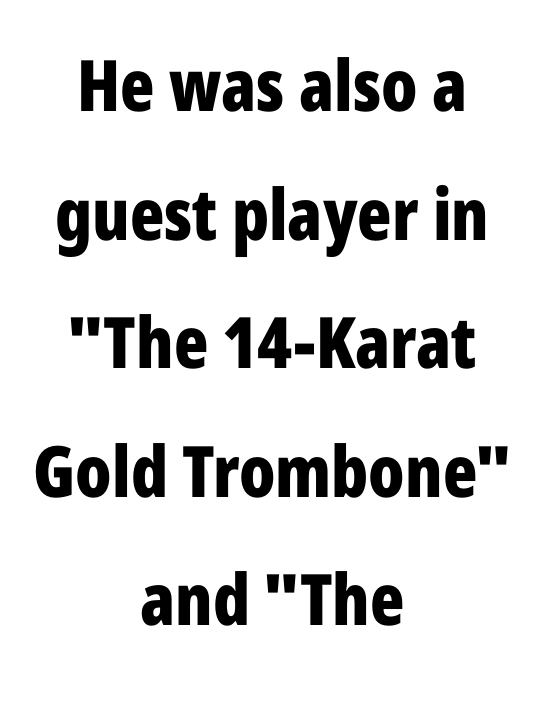
The image shows 71 px bold, condensed sans-serif type, upright; set centered, line spacing 1.81x, normal letter spacing, not underlined; low stroke contrast and a medium x-height.
